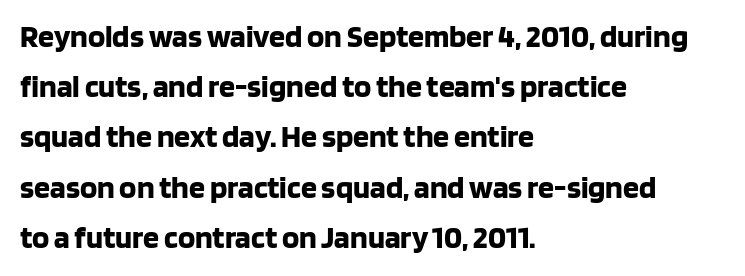
{"serif": "no", "italic": "no", "bold": "yes", "weight": "bold", "width": "normal", "stroke_contrast": "low", "x_height": "large", "monospaced": "no", "underline": "no", "align": "left", "line_spacing": "normal", "line_spacing_ratio": 1.57, "letter_spacing": "normal", "letter_spacing_em": 0.0, "glyph_px": 32}
